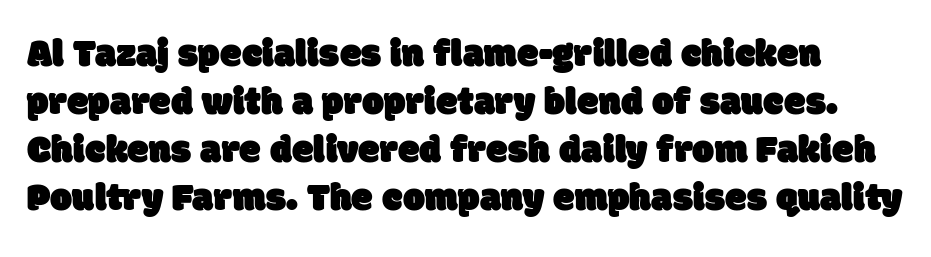
Q: Is the typeface a serif or a sans-serif typeface? A: Sans-serif.
Q: Is the text underlined? A: No.
Q: Is the spacing between letters normal or unusually wide? A: Normal.
Q: Width (condensed, normal, or wide)? A: Normal.
Q: Stroke contrast? A: Low.
Q: x-height? A: Large.
Q: Monospaced? A: No.
